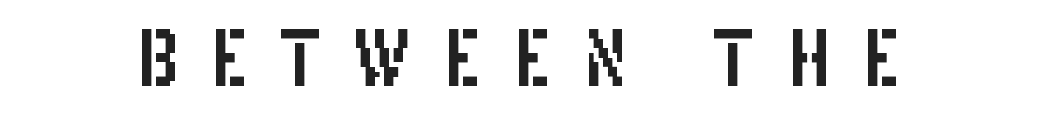
The image shows 75 px condensed sans-serif type, upright; set unusually wide letter spacing (+0.43 em), not underlined; low stroke contrast and a large x-height.
